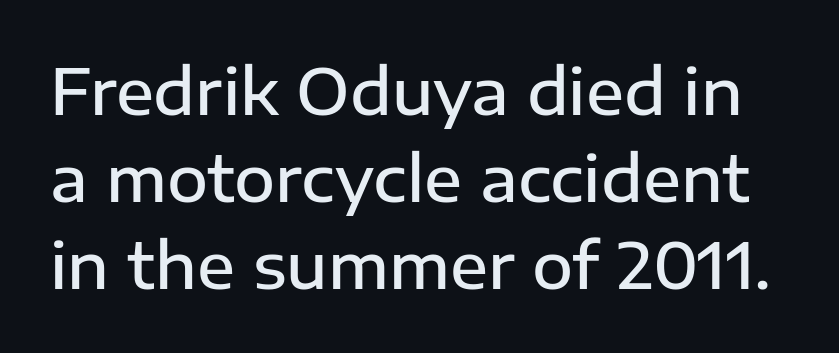
{"serif": "no", "italic": "no", "bold": "semi", "weight": "semibold", "width": "normal", "stroke_contrast": "low", "x_height": "medium", "monospaced": "no", "underline": "no", "line_spacing": "normal", "line_spacing_ratio": 1.38, "letter_spacing": "normal", "letter_spacing_em": 0.0, "glyph_px": 63}
